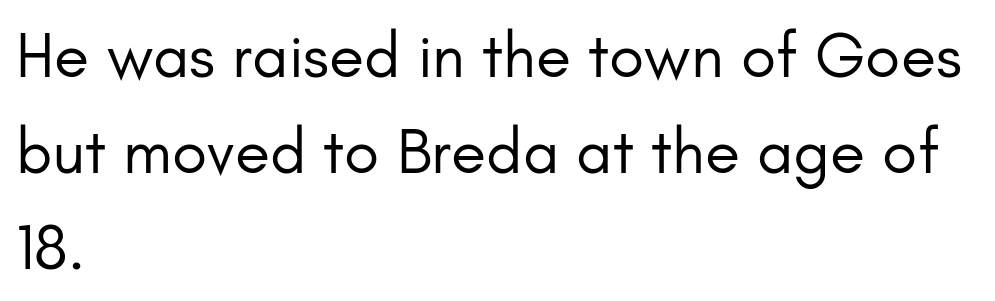
{"serif": "no", "italic": "no", "bold": "no", "weight": "regular", "width": "normal", "stroke_contrast": "low", "x_height": "small", "monospaced": "no", "underline": "no", "align": "left", "line_spacing": "normal", "line_spacing_ratio": 1.5, "letter_spacing": "normal", "letter_spacing_em": 0.0, "glyph_px": 64}
